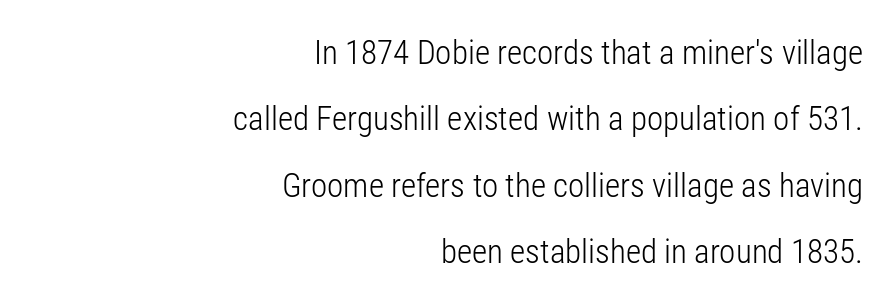
The image shows 33 px light, condensed sans-serif type, upright; set right-aligned, loose line spacing (2.01x), normal letter spacing, not underlined; low stroke contrast and a medium x-height.
